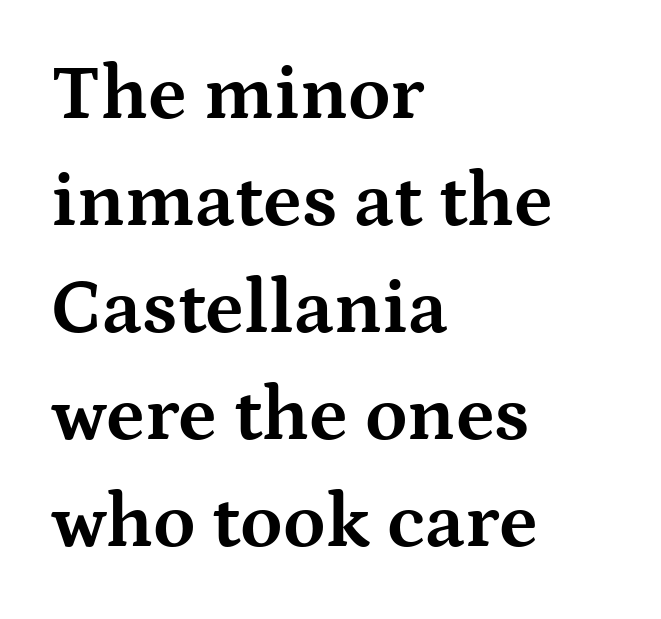
{"serif": "yes", "italic": "no", "bold": "yes", "weight": "bold", "width": "wide", "stroke_contrast": "medium", "x_height": "medium", "monospaced": "no", "underline": "no", "align": "left", "line_spacing": "normal", "line_spacing_ratio": 1.39, "letter_spacing": "normal", "letter_spacing_em": 0.0, "glyph_px": 77}
